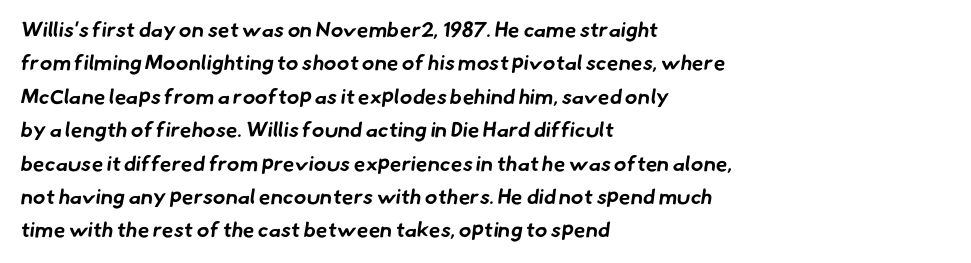
The image shows 21 px bold type; set left-aligned, normal line spacing (1.59x), normal letter spacing, not underlined.
